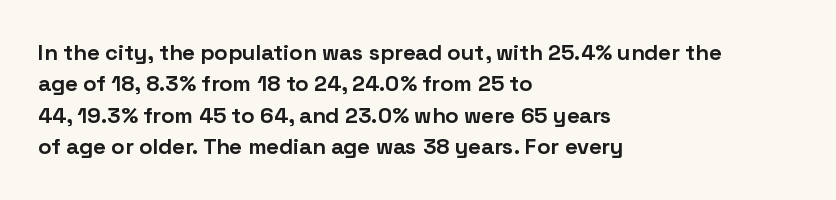
Q: Is the text bold? A: Yes.
Q: Is the text italic (slanted)? A: No, it is upright.
Q: Is the text underlined? A: No.
Q: How is the paragraph aligned? A: Left-aligned.
Q: Is the spacing between letters normal or unusually wide? A: Normal.
Q: Is the spacing between lines tight, normal or loose? A: Normal.
